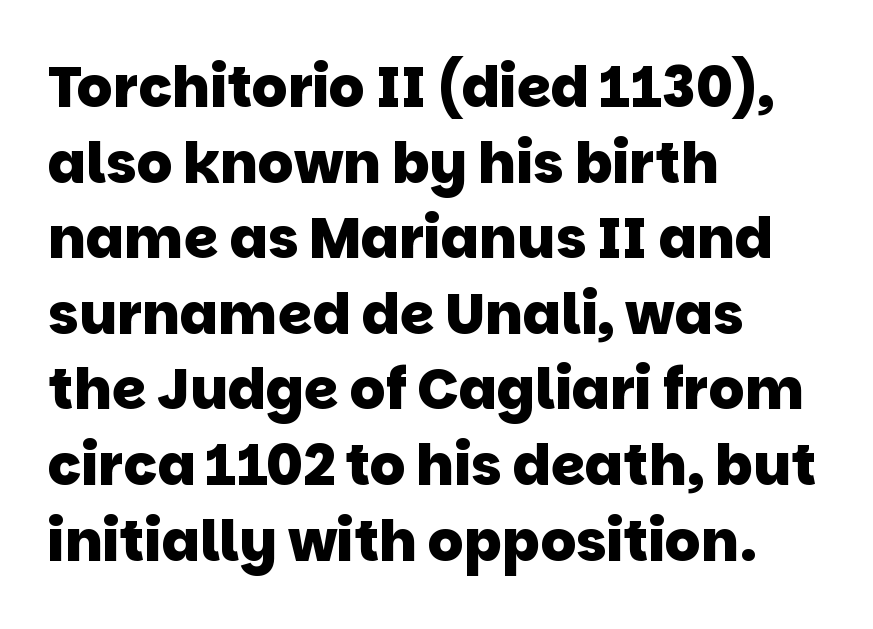
{"serif": "no", "bold": "yes", "weight": "heavy", "width": "normal", "stroke_contrast": "low", "x_height": "large", "monospaced": "no", "underline": "no", "align": "left", "line_spacing": "normal", "line_spacing_ratio": 1.35, "letter_spacing": "normal", "letter_spacing_em": 0.0, "glyph_px": 56}
